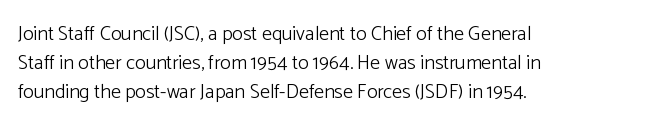
{"italic": "no", "bold": "no", "underline": "no", "align": "left", "line_spacing": "normal", "line_spacing_ratio": 1.46, "letter_spacing": "normal", "letter_spacing_em": 0.0, "glyph_px": 20}
